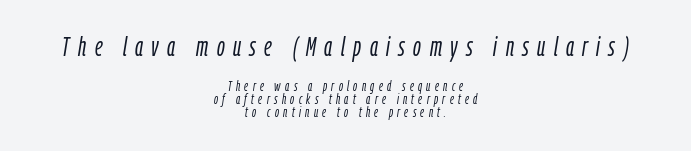
Posture: slanted. Descenders hang freely into open space. The face used here appears at its bigger size in the upper chunk. Students, observe: this is what under-led, compact text looks like.
